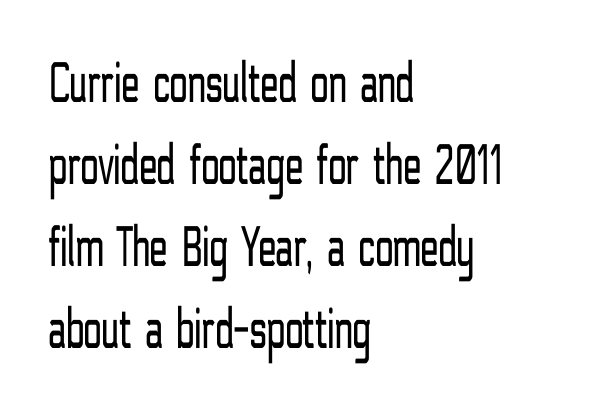
{"serif": "no", "italic": "no", "bold": "no", "weight": "light", "width": "condensed", "stroke_contrast": "low", "x_height": "medium", "monospaced": "no", "underline": "no", "align": "left", "line_spacing": "normal", "line_spacing_ratio": 1.39, "letter_spacing": "normal", "letter_spacing_em": 0.0, "glyph_px": 59}
